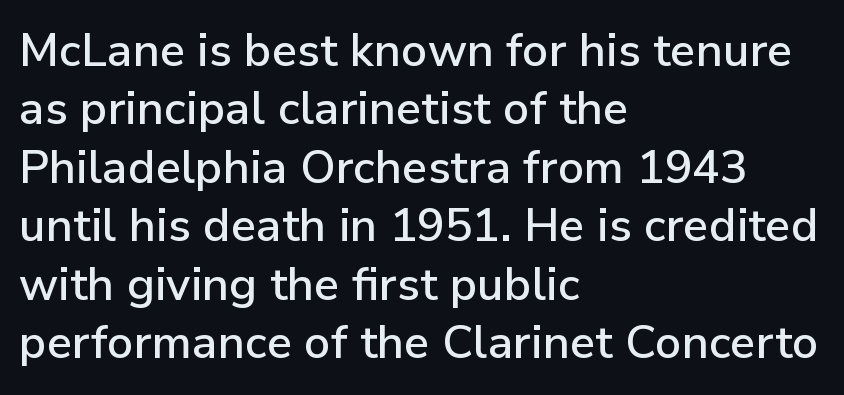
Q: Is the text italic (slanted)? A: No, it is upright.
Q: Is the typeface a serif or a sans-serif typeface? A: Sans-serif.
Q: Is the text underlined? A: No.
Q: How is the paragraph aligned? A: Left-aligned.
Q: Is the spacing between letters normal or unusually wide? A: Normal.
Q: Is the spacing between lines tight, normal or loose? A: Normal.
Q: Width (condensed, normal, or wide)? A: Normal.
Q: Stroke contrast? A: Low.
Q: x-height? A: Medium.
Q: Monospaced? A: No.
